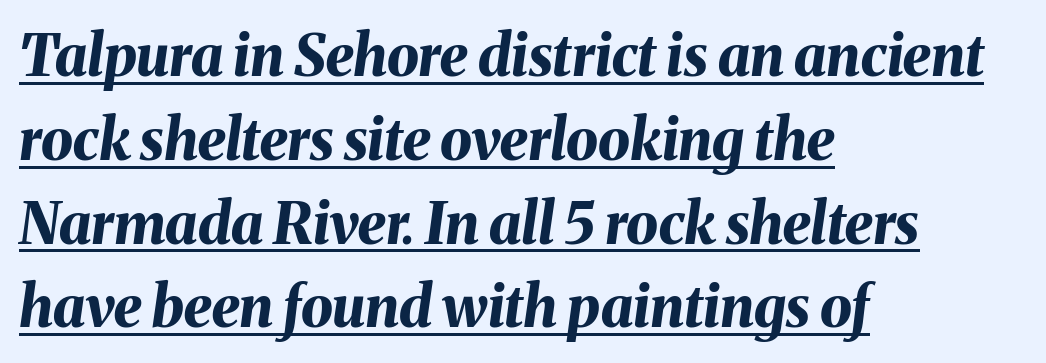
Q: Is the text bold? A: Yes.
Q: Is the text italic (slanted)? A: Yes, it leans right by about 8 degrees.
Q: Is the text underlined? A: Yes.
Q: How is the paragraph aligned? A: Left-aligned.
Q: Is the spacing between letters normal or unusually wide? A: Normal.
Q: Is the spacing between lines tight, normal or loose? A: Normal.
Q: Width (condensed, normal, or wide)? A: Normal.
Q: Stroke contrast? A: Medium.
Q: x-height? A: Medium.
Q: Monospaced? A: No.
